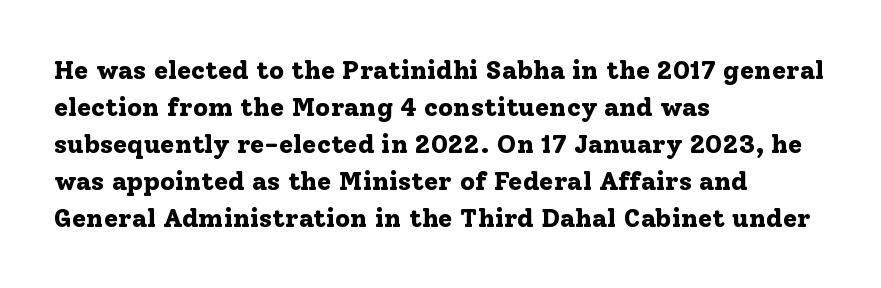
These words are printed bold, with thick strokes throughout. Between one letter and the next there's only the usual sliver of space. The letters stand straight up with perfectly vertical stems. The rendering anchors every line to the left-hand side. The leading is moderate, giving the passage an even texture.
